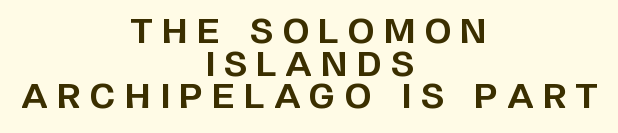
Check where the strokes stop: nothing finishes them off — pure sans. The gaps between neighbouring characters are conspicuously large. The rendering uses natural spacing where letterforms have individual widths. The letters are bold, with thick, heavy strokes. One glance says dense: line gaps are narrower than usual.
